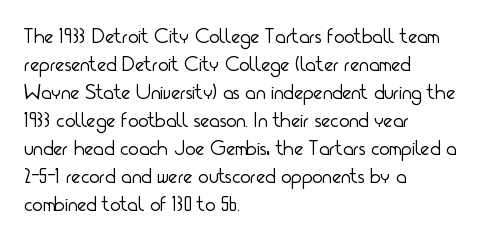
No extra ink here — the face is not bold. Students, observe: this is what conventionally led text looks like. Visually the block forms a straight wall on the left and a jagged coastline on the right. Clear beneath every line of the passage.
